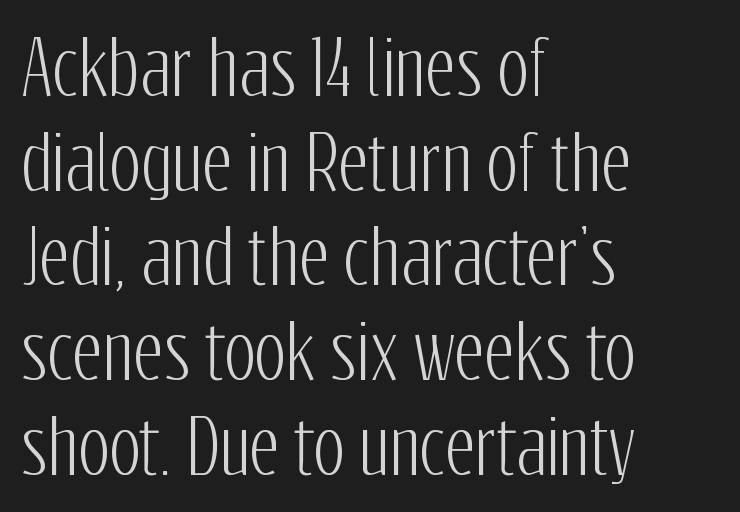
The image shows 74 px condensed sans-serif type, upright; set left-aligned, normal line spacing (1.28x), normal letter spacing, not underlined; low stroke contrast and a medium x-height.
